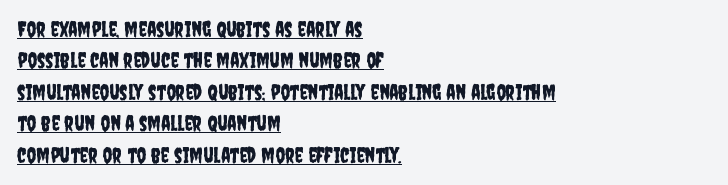
The image shows 21 px text type, upright; set left-aligned, normal line spacing (1.5x), normal letter spacing, underlined.
